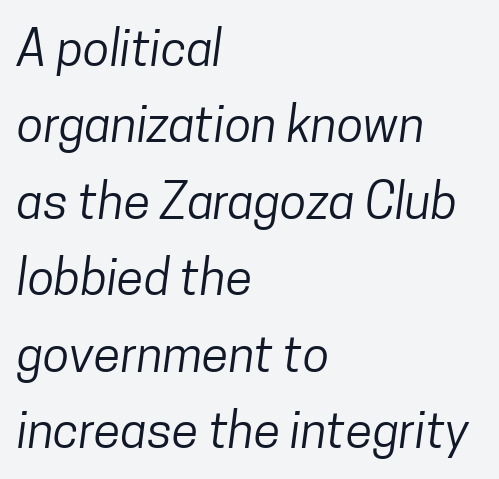
The image shows 49 px regular-weight, condensed sans-serif type; set left-aligned, normal line spacing (1.56x), normal letter spacing, not underlined; low stroke contrast and a medium x-height.
